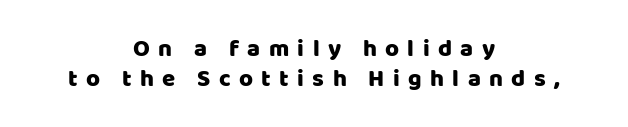
This sample is center-justified, so both line endings float freely. Vertical strokes here are truly vertical. Tracking here is generous; glyphs stand well apart from one another. A clean baseline with only descenders dipping below it.
